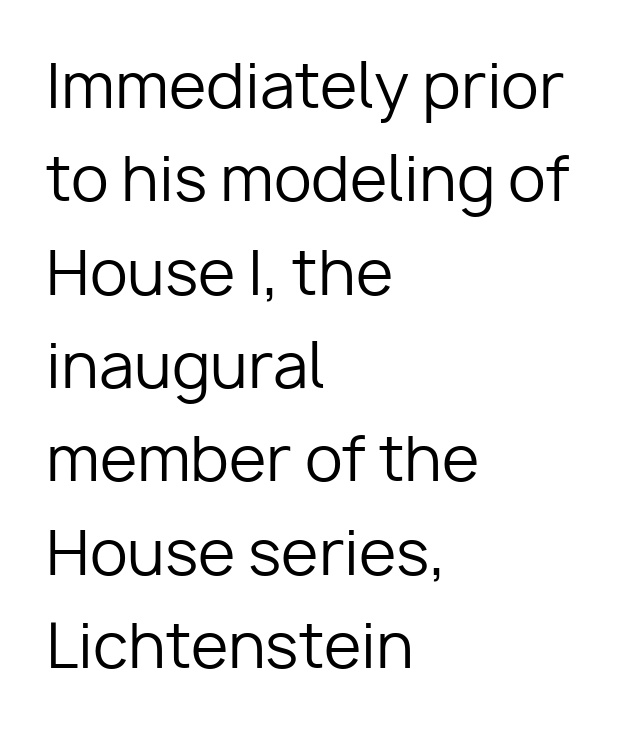
{"serif": "no", "italic": "no", "bold": "no", "weight": "regular", "width": "normal", "stroke_contrast": "low", "x_height": "medium", "monospaced": "no", "underline": "no", "align": "left", "line_spacing": "normal", "line_spacing_ratio": 1.53, "letter_spacing": "normal", "letter_spacing_em": 0.0, "glyph_px": 61}
